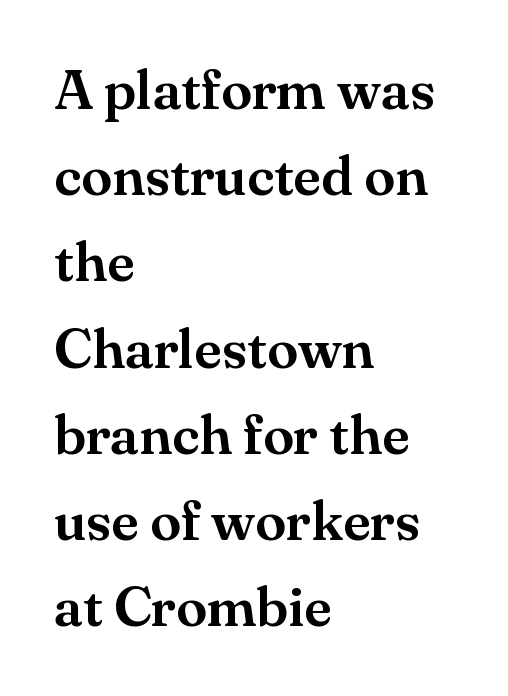
The image shows 56 px serif type, upright; set left-aligned, normal line spacing (1.54x), normal letter spacing, not underlined; medium stroke contrast and a small x-height.
